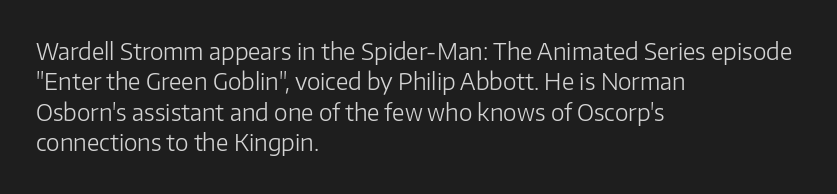
{"italic": "no", "bold": "no", "underline": "no", "align": "left", "line_spacing": "normal", "line_spacing_ratio": 1.32, "letter_spacing": "normal", "letter_spacing_em": 0.0, "glyph_px": 23}
